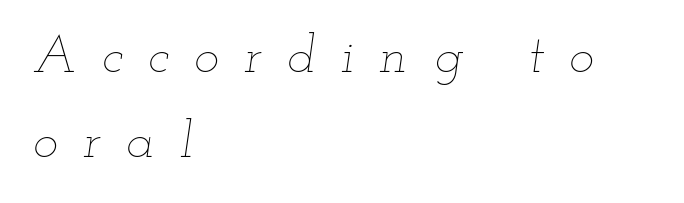
Q: Is the text bold? A: No.
Q: Is the text italic (slanted)? A: Yes, it leans right by about 12 degrees.
Q: Is the text underlined? A: No.
Q: How is the paragraph aligned? A: Left-aligned.
Q: Is the spacing between letters normal or unusually wide? A: Unusually wide.
Q: Is the spacing between lines tight, normal or loose? A: Normal.
Q: Width (condensed, normal, or wide)? A: Wide.
Q: Stroke contrast? A: Low.
Q: x-height? A: Small.
Q: Monospaced? A: No.
